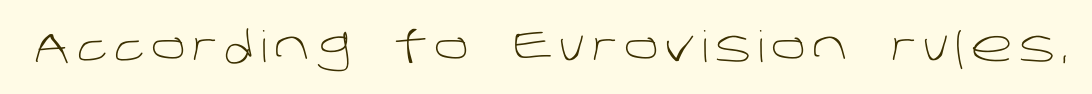
The image shows 43 px light sans-serif type; set not underlined; low stroke contrast and a large x-height.
